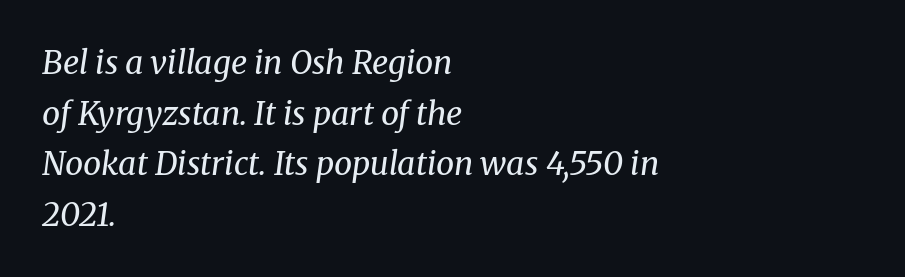
Q: Is the text bold? A: No.
Q: Is the text italic (slanted)? A: Yes, it leans right by about 8 degrees.
Q: Is the typeface a serif or a sans-serif typeface? A: Serif.
Q: Is the text underlined? A: No.
Q: How is the paragraph aligned? A: Left-aligned.
Q: Is the spacing between letters normal or unusually wide? A: Normal.
Q: Is the spacing between lines tight, normal or loose? A: Normal.
Q: Width (condensed, normal, or wide)? A: Normal.
Q: Stroke contrast? A: Medium.
Q: x-height? A: Medium.
Q: Monospaced? A: No.
